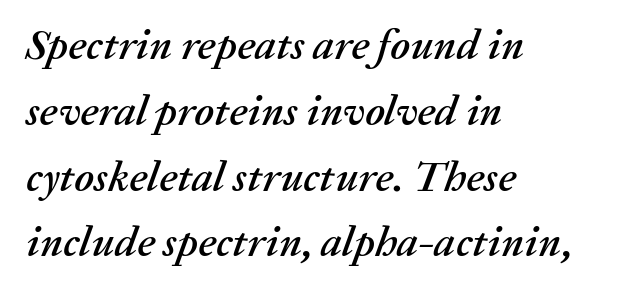
{"italic": "yes", "lean": "right", "slant_degrees": 20, "width": "normal", "stroke_contrast": "medium", "x_height": "medium", "monospaced": "no", "underline": "no", "align": "left", "line_spacing": "normal", "line_spacing_ratio": 1.53, "letter_spacing": "normal", "letter_spacing_em": 0.0, "glyph_px": 43}
